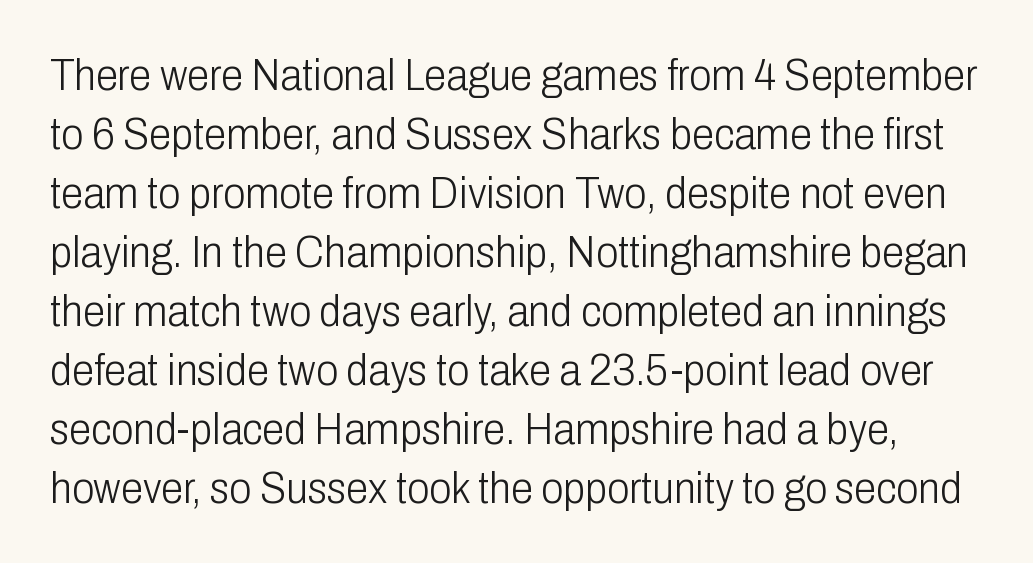
Q: Is the text bold? A: No.
Q: Is the text italic (slanted)? A: No, it is upright.
Q: Is the typeface a serif or a sans-serif typeface? A: Sans-serif.
Q: Is the text underlined? A: No.
Q: Is the spacing between letters normal or unusually wide? A: Normal.
Q: Is the spacing between lines tight, normal or loose? A: Normal.
Q: Width (condensed, normal, or wide)? A: Condensed.
Q: Stroke contrast? A: Low.
Q: x-height? A: Medium.
Q: Monospaced? A: No.
